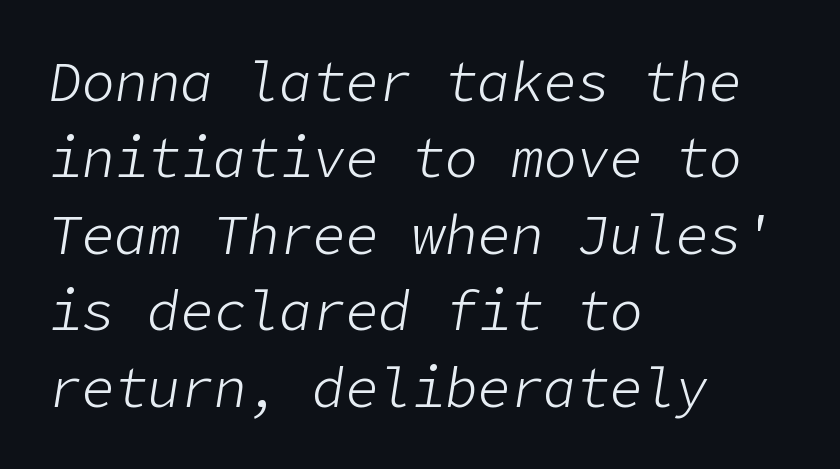
The image shows 55 px light type, italic (leaning right); set left-aligned, normal line spacing (1.39x), normal letter spacing, not underlined; low stroke contrast and a medium x-height.
